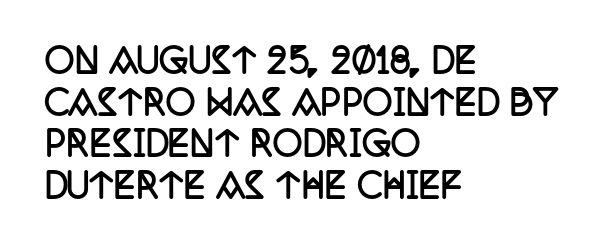
{"serif": "yes", "italic": "no", "bold": "yes", "weight": "semibold", "width": "condensed", "stroke_contrast": "low", "x_height": "large", "monospaced": "no", "underline": "no", "align": "left", "line_spacing": "normal", "line_spacing_ratio": 1.26, "letter_spacing": "normal", "letter_spacing_em": 0.0, "glyph_px": 33}
